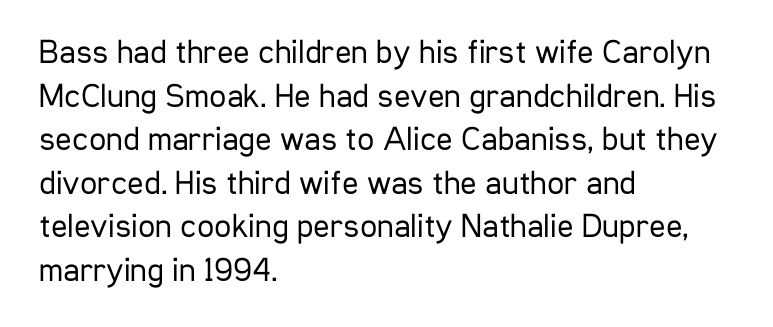
Q: Is the text bold? A: No.
Q: Is the text italic (slanted)? A: No, it is upright.
Q: Is the typeface a serif or a sans-serif typeface? A: Sans-serif.
Q: Is the text underlined? A: No.
Q: How is the paragraph aligned? A: Left-aligned.
Q: Is the spacing between letters normal or unusually wide? A: Normal.
Q: Is the spacing between lines tight, normal or loose? A: Normal.
Q: Width (condensed, normal, or wide)? A: Condensed.
Q: Stroke contrast? A: Low.
Q: x-height? A: Medium.
Q: Monospaced? A: No.
